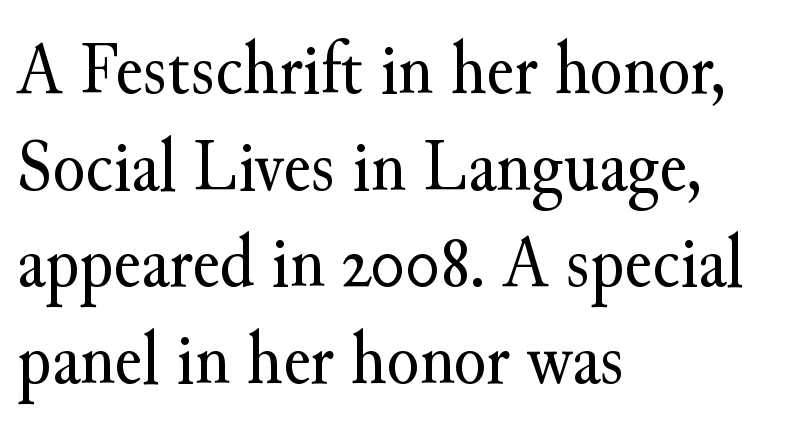
The image shows 75 px regular-weight serif type, upright; set left-aligned, normal line spacing (1.29x), normal letter spacing, not underlined; medium stroke contrast and a small x-height.
